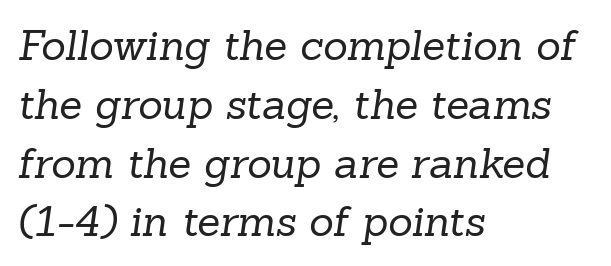
The image shows 42 px regular-weight serif type; set left-aligned, normal line spacing (1.4x), normal letter spacing, not underlined; low stroke contrast and a medium x-height.
